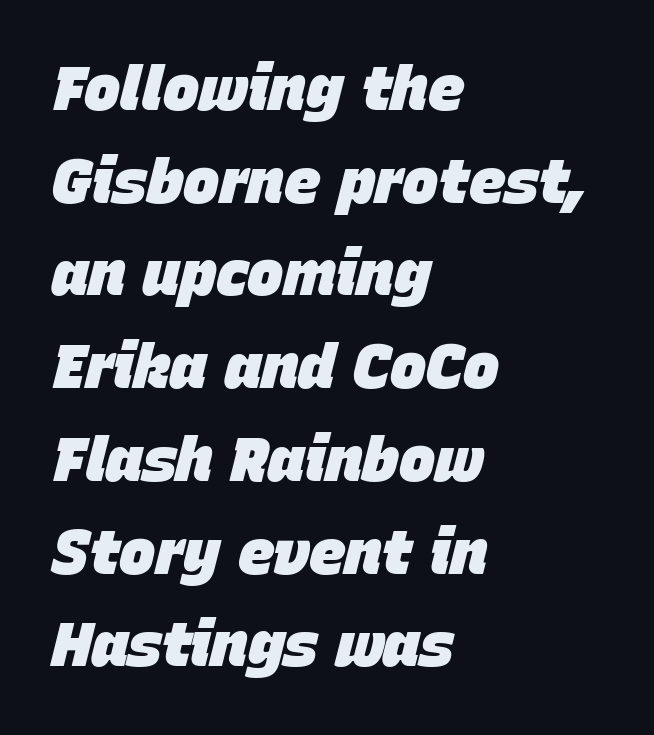
The lines sit at an ordinary, default distance from one another. Any mark beneath the type? The region is blank. This sample uses plain, unmodified letter spacing. Reading down the block, your eye returns to a fixed left position each line. Slanted lettering throughout.
